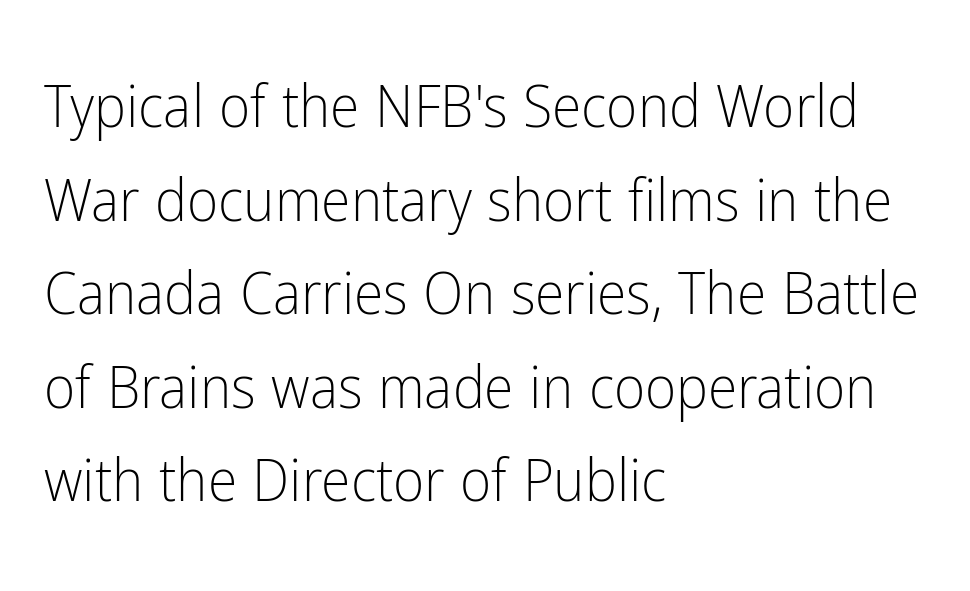
{"serif": "no", "italic": "no", "bold": "no", "weight": "light", "width": "condensed", "stroke_contrast": "low", "x_height": "medium", "monospaced": "no", "underline": "no", "align": "left", "line_spacing": "normal", "line_spacing_ratio": 1.56, "letter_spacing": "normal", "letter_spacing_em": 0.0, "glyph_px": 60}
